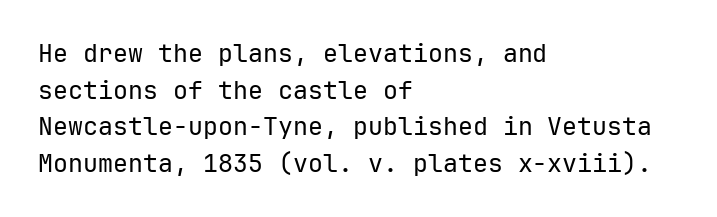
Weight: in the light-to-regular range. In CSS terms this would be text-align: left. The letters stand straight up with perfectly vertical stems. Each new line begins a customary step beneath the previous one. Characters follow at the spacing the type designer built in.
